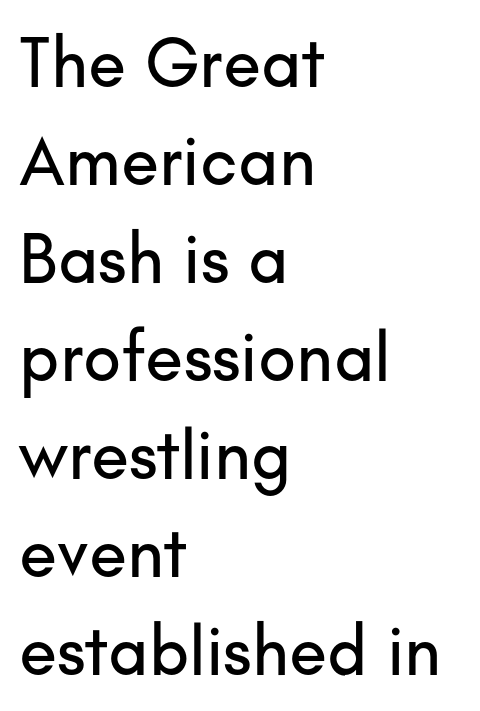
{"serif": "no", "italic": "no", "width": "normal", "stroke_contrast": "low", "x_height": "small", "monospaced": "no", "underline": "no", "align": "left", "line_spacing": "normal", "line_spacing_ratio": 1.4, "letter_spacing": "normal", "letter_spacing_em": 0.0, "glyph_px": 70}
